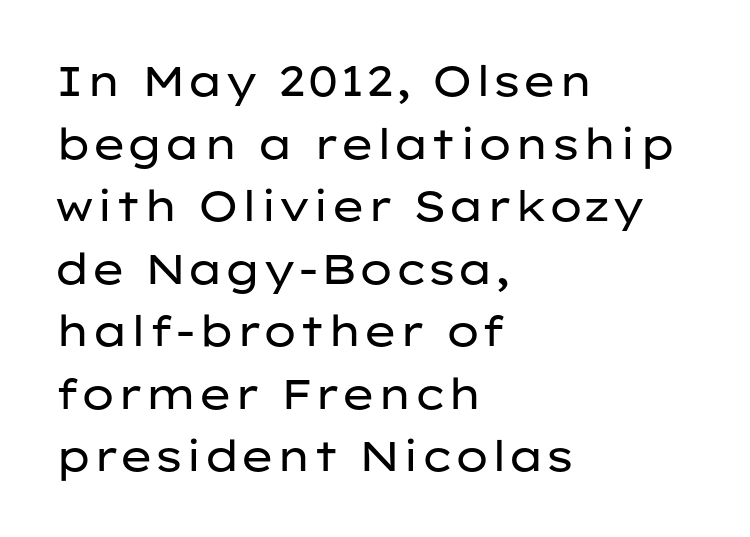
Q: Is the text bold? A: No.
Q: Is the text italic (slanted)? A: No, it is upright.
Q: Is the typeface a serif or a sans-serif typeface? A: Sans-serif.
Q: Is the text underlined? A: No.
Q: How is the paragraph aligned? A: Left-aligned.
Q: Is the spacing between letters normal or unusually wide? A: Normal.
Q: Is the spacing between lines tight, normal or loose? A: Normal.
Q: Width (condensed, normal, or wide)? A: Wide.
Q: Stroke contrast? A: Low.
Q: x-height? A: Medium.
Q: Monospaced? A: No.
